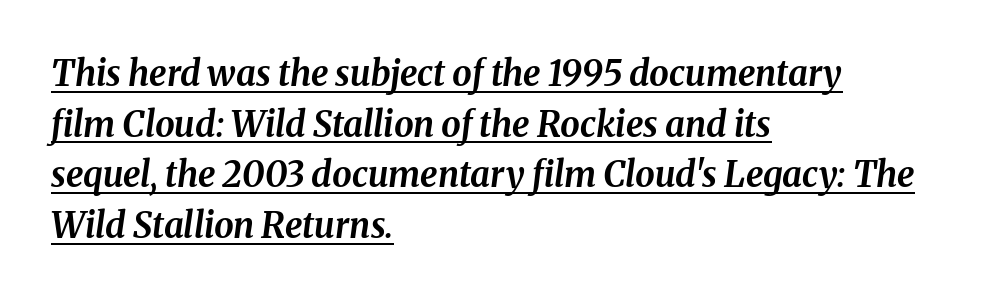
Q: Is the text bold? A: Yes.
Q: Is the text italic (slanted)? A: Yes, it leans right by about 8 degrees.
Q: Is the text underlined? A: Yes.
Q: How is the paragraph aligned? A: Left-aligned.
Q: Is the spacing between letters normal or unusually wide? A: Normal.
Q: Is the spacing between lines tight, normal or loose? A: Normal.
Q: Width (condensed, normal, or wide)? A: Normal.
Q: Stroke contrast? A: Medium.
Q: x-height? A: Medium.
Q: Monospaced? A: No.
